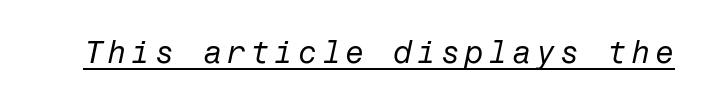
Q: Is the text bold? A: No.
Q: Is the text italic (slanted)? A: Yes, it leans right by about 12 degrees.
Q: Is the text underlined? A: Yes.
Q: Width (condensed, normal, or wide)? A: Normal.
Q: Stroke contrast? A: Low.
Q: x-height? A: Medium.
